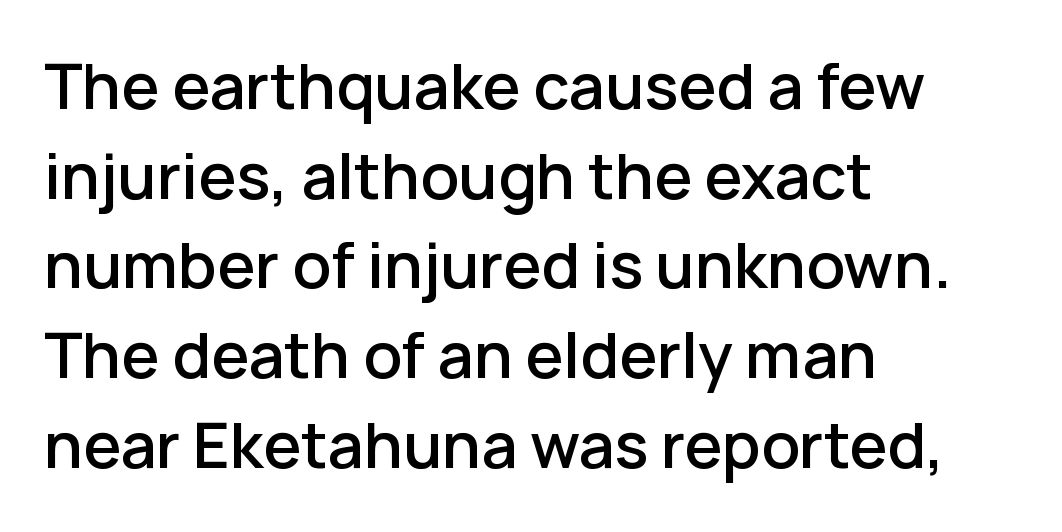
The image shows 61 px semibold sans-serif type, upright; set left-aligned, normal line spacing (1.47x), normal letter spacing, not underlined; low stroke contrast and a medium x-height.
